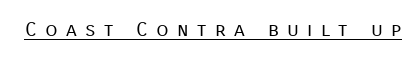
Think standard paragraph weight, or any step lighter than that. Notice how a bar underscores the lettering throughout. This sample uses expanded letter spacing, leaving extra air between glyphs. Quick note: not italic, upright.
